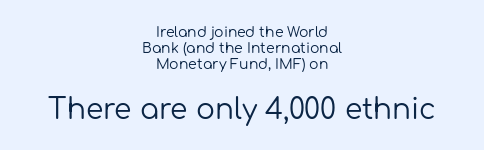
{"serif": "no", "italic": "no", "bold": "no", "weight": "regular", "width": "normal", "stroke_contrast": "low", "x_height": "medium", "monospaced": "no", "underline": "no", "align": "center", "line_spacing": "tight", "line_spacing_ratio": 1.13, "letter_spacing": "normal", "letter_spacing_em": 0.0, "larger_block": "second", "size_ratio": 2.0, "glyph_px": 28}
